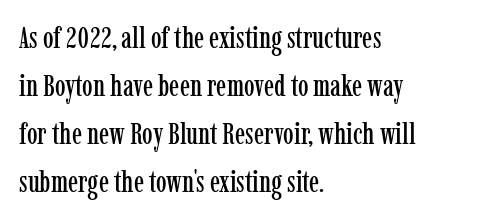
Descenders are the only things crossing below the line. Each word holds together tightly as a unit, with standard inter-letter gaps. Whoever set this chose a conventional vertical rhythm. These lines stack with their left ends in a neat column. A serif font was chosen for this passage. In terms of posture, this sample is upright.
